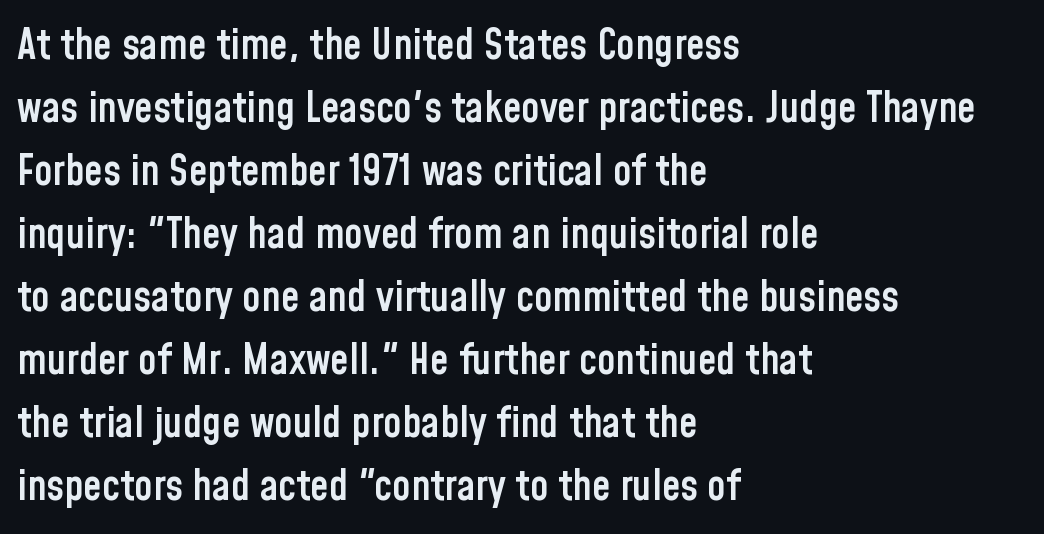
The image shows 42 px semibold, condensed sans-serif type, upright; set left-aligned, normal line spacing (1.5x), normal letter spacing, not underlined; low stroke contrast and a medium x-height.
